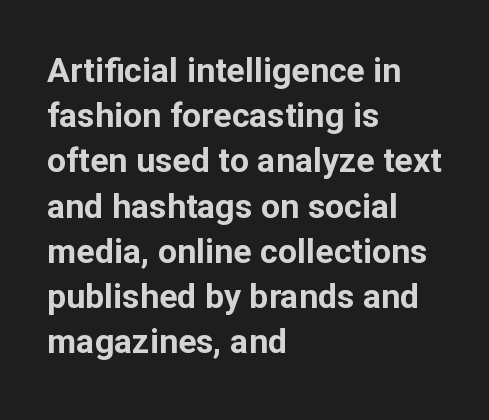
The image shows 34 px bold sans-serif type, upright; set left-aligned, normal line spacing (1.33x), normal letter spacing, not underlined; low stroke contrast and a medium x-height.
